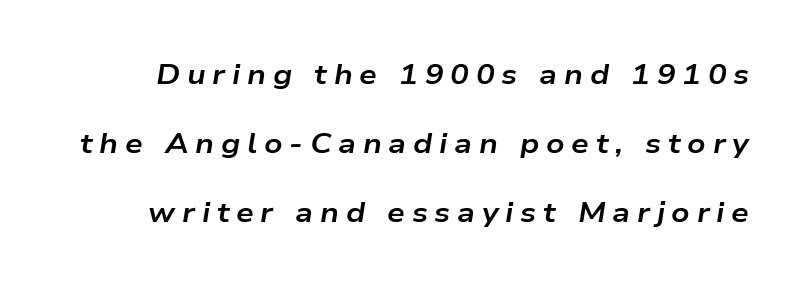
{"italic": "yes", "lean": "right", "slant_degrees": 9, "bold": "yes", "weight": "bold", "width": "wide", "stroke_contrast": "low", "x_height": "medium", "monospaced": "no", "underline": "no", "line_spacing": "loose", "line_spacing_ratio": 2.47, "letter_spacing": "wide", "letter_spacing_em": 0.24, "glyph_px": 28}
